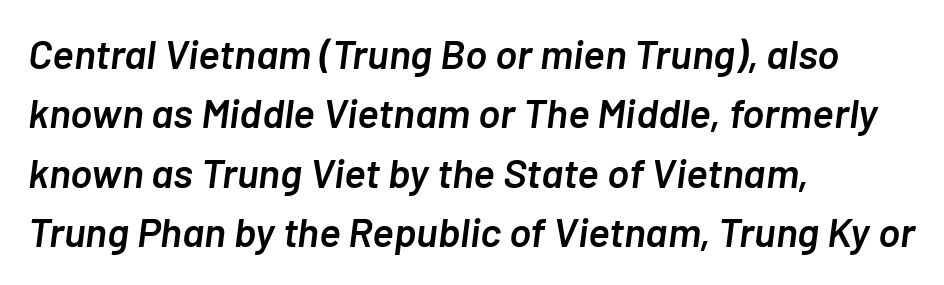
The image shows 41 px semibold type, italic (leaning right); set left-aligned, normal line spacing (1.45x), normal letter spacing, not underlined; low stroke contrast and a medium x-height.
